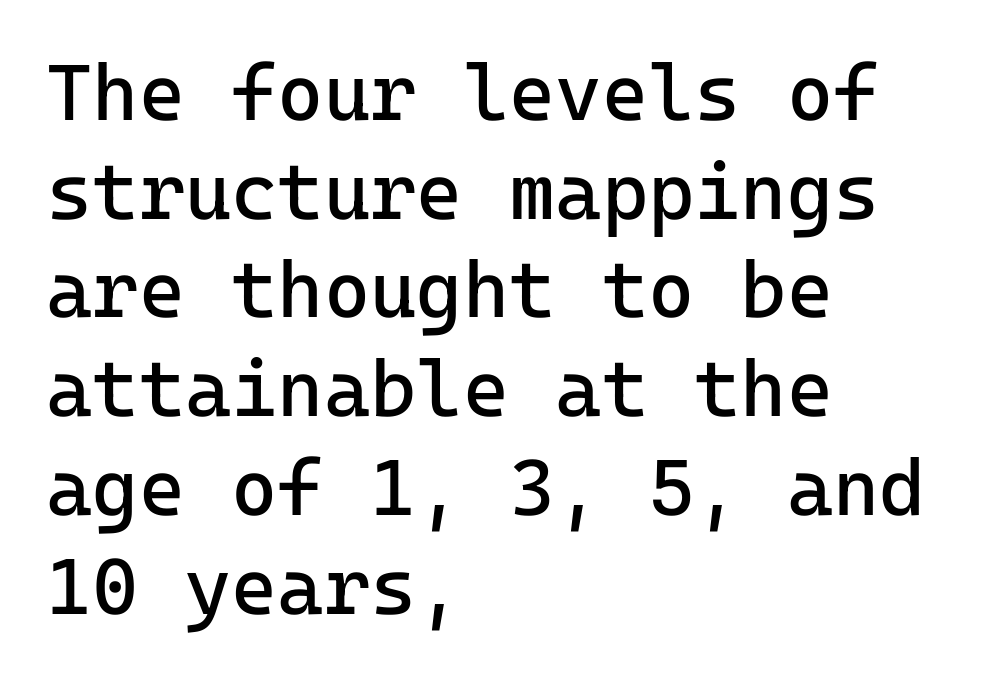
Q: Is the text bold? A: No.
Q: Is the text italic (slanted)? A: No, it is upright.
Q: Is the typeface a serif or a sans-serif typeface? A: Sans-serif.
Q: Is the text underlined? A: No.
Q: How is the paragraph aligned? A: Left-aligned.
Q: Is the spacing between letters normal or unusually wide? A: Normal.
Q: Is the spacing between lines tight, normal or loose? A: Normal.
Q: Width (condensed, normal, or wide)? A: Normal.
Q: Stroke contrast? A: Low.
Q: x-height? A: Medium.
